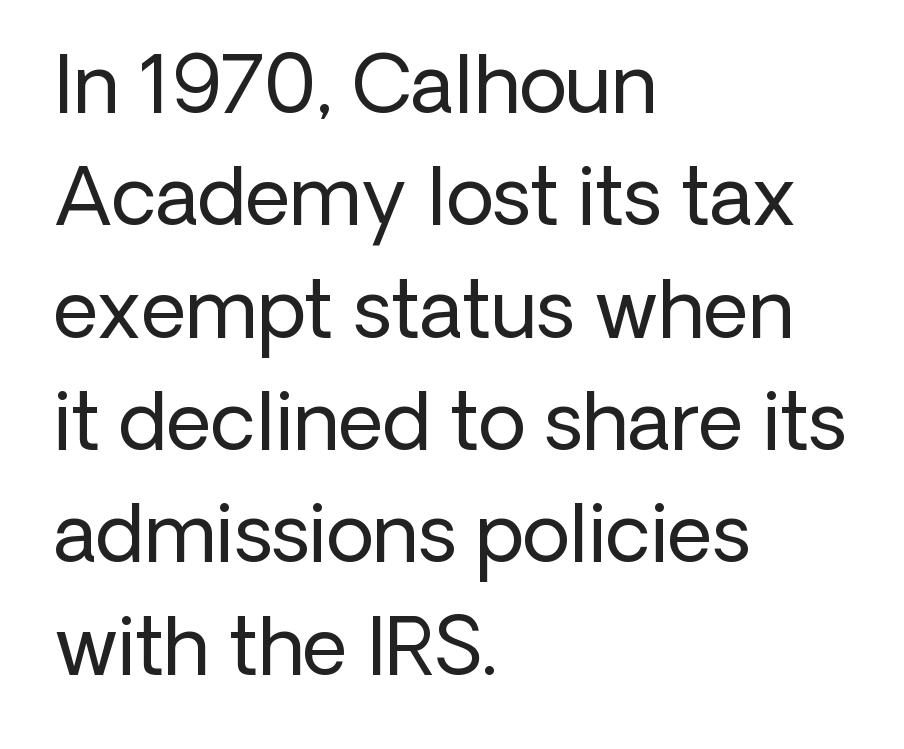
{"serif": "no", "italic": "no", "bold": "no", "weight": "regular", "width": "normal", "stroke_contrast": "low", "x_height": "medium", "monospaced": "no", "underline": "no", "align": "left", "line_spacing": "normal", "line_spacing_ratio": 1.44, "letter_spacing": "normal", "letter_spacing_em": 0.0, "glyph_px": 78}
